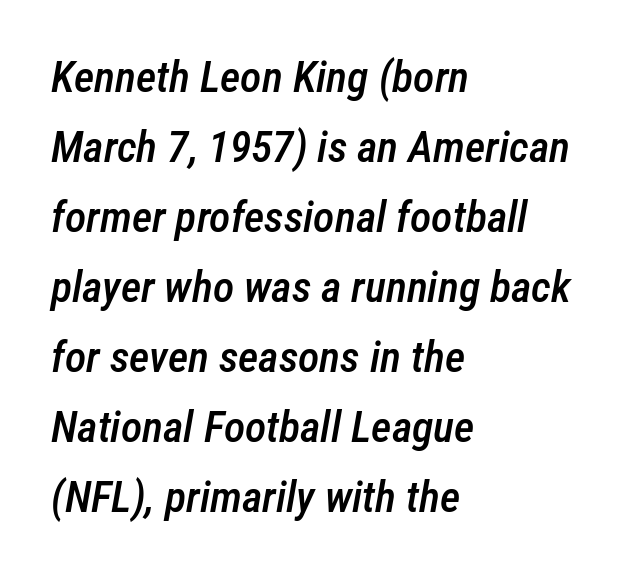
{"italic": "yes", "lean": "right", "slant_degrees": 12, "bold": "semi", "weight": "semibold", "width": "condensed", "stroke_contrast": "low", "x_height": "medium", "monospaced": "no", "underline": "no", "align": "left", "line_spacing": "normal", "line_spacing_ratio": 1.59, "letter_spacing": "normal", "letter_spacing_em": 0.0, "glyph_px": 44}
